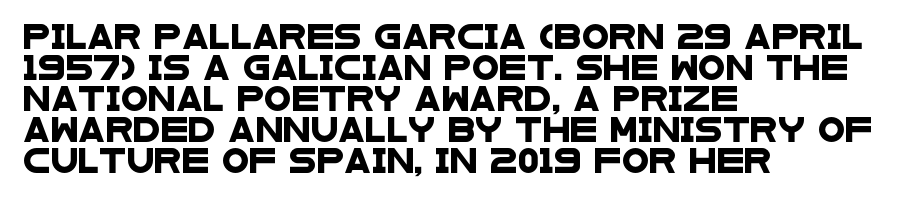
The image shows 25 px text type; set left-aligned, line spacing 1.24x, normal letter spacing, not underlined.
